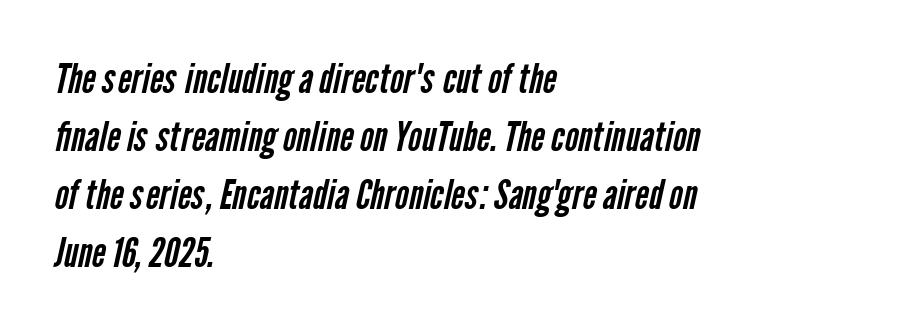
Q: Is the text bold? A: No.
Q: Is the typeface a serif or a sans-serif typeface? A: Sans-serif.
Q: Is the text underlined? A: No.
Q: How is the paragraph aligned? A: Left-aligned.
Q: Is the spacing between letters normal or unusually wide? A: Normal.
Q: Is the spacing between lines tight, normal or loose? A: Normal.
Q: Width (condensed, normal, or wide)? A: Condensed.
Q: Stroke contrast? A: Low.
Q: x-height? A: Medium.
Q: Monospaced? A: No.
